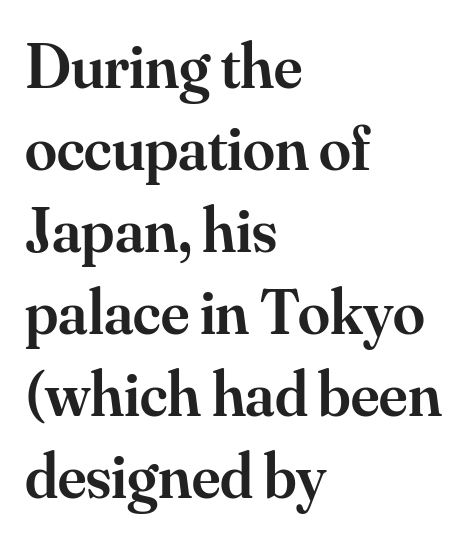
Q: Is the text bold? A: Semi-bold.
Q: Is the text italic (slanted)? A: No, it is upright.
Q: Is the typeface a serif or a sans-serif typeface? A: Serif.
Q: Is the text underlined? A: No.
Q: How is the paragraph aligned? A: Left-aligned.
Q: Is the spacing between letters normal or unusually wide? A: Normal.
Q: Is the spacing between lines tight, normal or loose? A: Normal.
Q: Width (condensed, normal, or wide)? A: Normal.
Q: Stroke contrast? A: Medium.
Q: x-height? A: Small.
Q: Monospaced? A: No.
